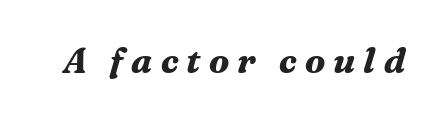
{"serif": "yes", "italic": "yes", "lean": "right", "slant_degrees": 16, "bold": "yes", "weight": "bold", "width": "normal", "stroke_contrast": "medium", "x_height": "medium", "monospaced": "no", "underline": "no", "letter_spacing": "wide", "letter_spacing_em": 0.23, "glyph_px": 35}
